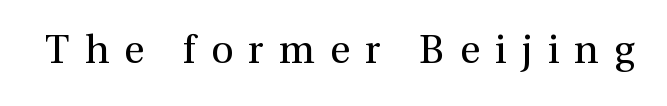
{"serif": "yes", "italic": "no", "bold": "no", "weight": "regular", "width": "normal", "x_height": "medium", "monospaced": "no", "underline": "no", "letter_spacing": "wide", "letter_spacing_em": 0.39, "glyph_px": 39}
